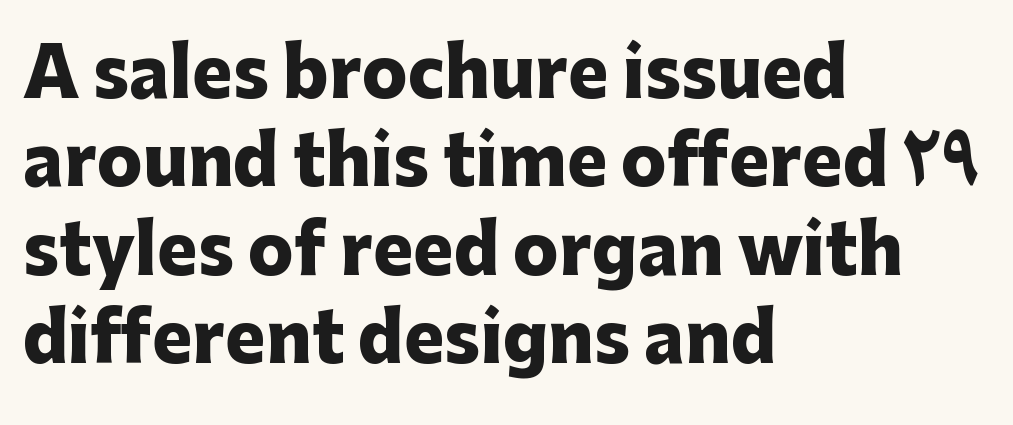
The text block is weighted toward the left margin, trailing off unevenly rightward. A roman cut, with each character standing at attention. You'd pick this weight for a headline — it's a proper bold. No word sits above an underline. Unlike a traditional serif, this face leaves its strokes unadorned.
